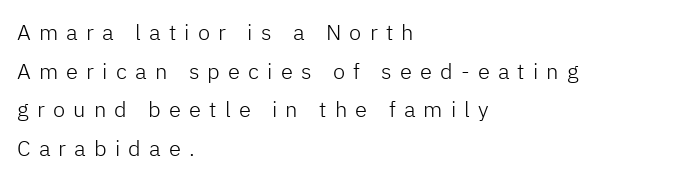
The rendering inserts visible extra space after every character. Each line starts at the same left margin while the right side varies. The face looks like a standard text weight, possibly lighter. Beneath every word, the page is bare.
